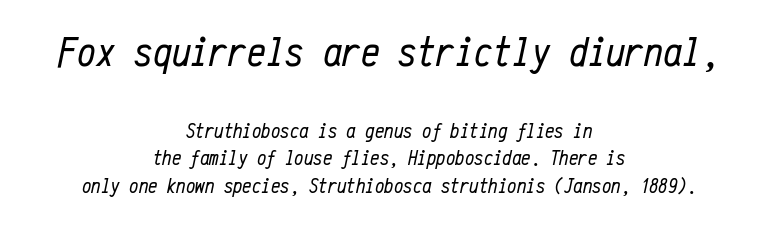
Q: Is the text bold? A: No.
Q: Is the text italic (slanted)? A: Yes, it leans right by about 12 degrees.
Q: Is the text underlined? A: No.
Q: How is the paragraph aligned? A: Centered.
Q: Is the spacing between letters normal or unusually wide? A: Normal.
Q: Is the spacing between lines tight, normal or loose? A: Normal.
Q: Which block of text is set in a larger size, the first (top) or the second (bottom)? A: The first (top) one.
Q: Width (condensed, normal, or wide)? A: Condensed.
Q: Stroke contrast? A: Low.
Q: x-height? A: Medium.
Q: Monospaced? A: Yes.
